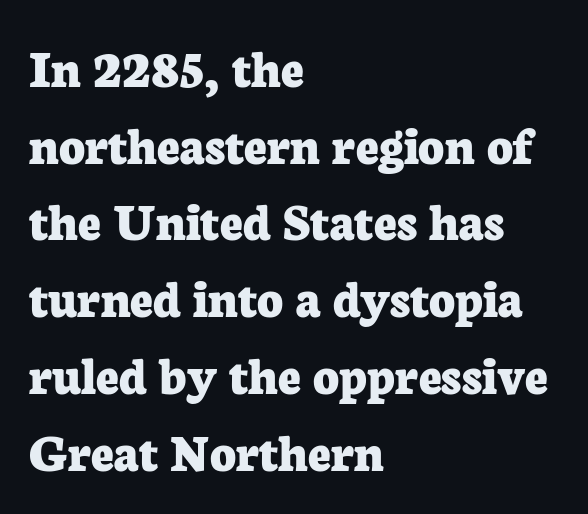
The specimen reads as upright at a glance. Notice how thick the strokes are: this is what a full bold looks like. You could call the tracking neutral — neither tight nor loose. Old-style or modern, the face here clearly has serifs. What's the leading like? Ordinary, nothing unusual. Words float on clear page, feet unadorned.
